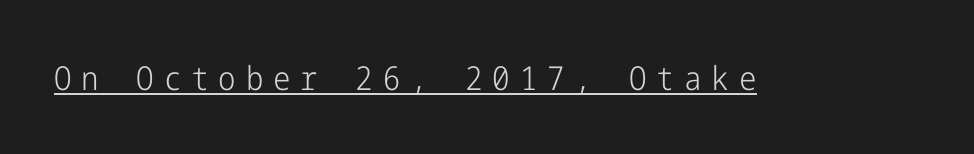
Q: Is the text bold? A: No.
Q: Is the text italic (slanted)? A: No, it is upright.
Q: Is the typeface a serif or a sans-serif typeface? A: Sans-serif.
Q: Is the text underlined? A: Yes.
Q: Is the spacing between letters normal or unusually wide? A: Unusually wide.
Q: Width (condensed, normal, or wide)? A: Condensed.
Q: Stroke contrast? A: Low.
Q: x-height? A: Medium.
